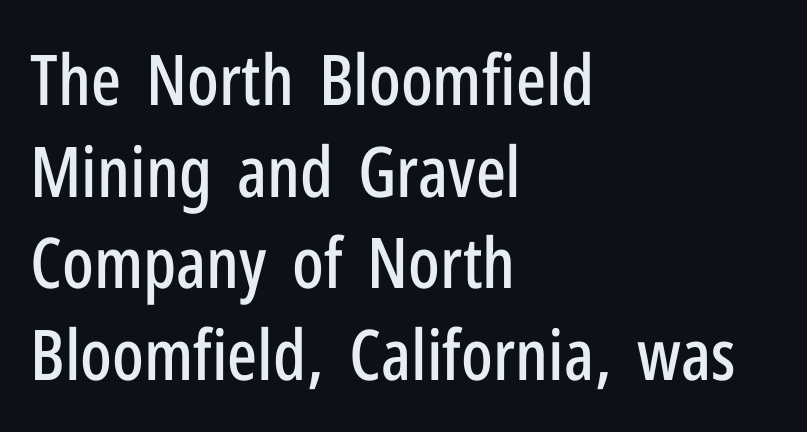
{"serif": "no", "italic": "no", "width": "condensed", "stroke_contrast": "low", "x_height": "medium", "monospaced": "no", "underline": "no", "align": "left", "line_spacing": "normal", "line_spacing_ratio": 1.31, "letter_spacing": "normal", "letter_spacing_em": 0.0, "glyph_px": 70}
